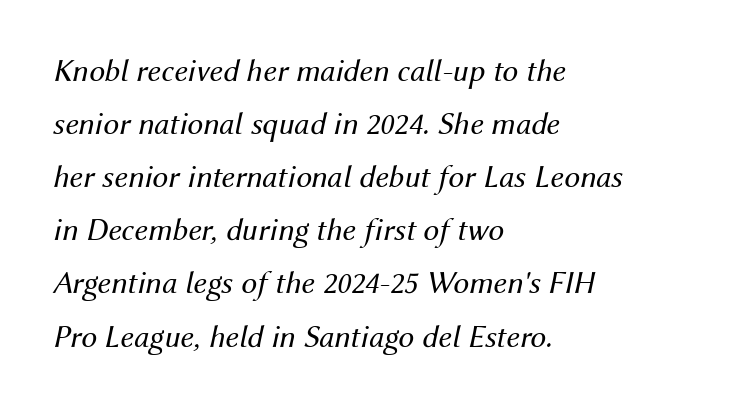
Quick note: interline space is typical. The baseline area is clear. A typesetter would mark this as italic. Each letter keeps its own natural width here, so spacing adapts to shape.
